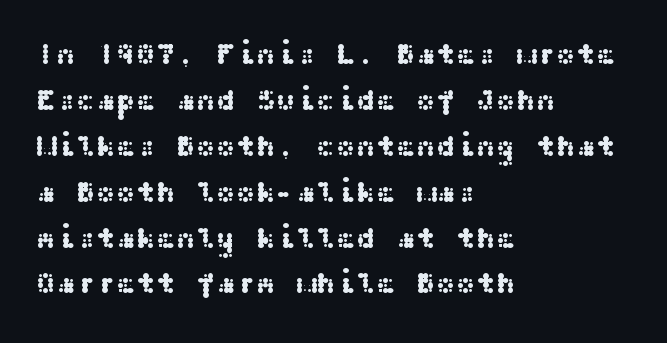
The image shows 30 px wide sans-serif type, upright; set left-aligned, normal line spacing (1.53x), normal letter spacing, not underlined; medium stroke contrast and a medium x-height.
